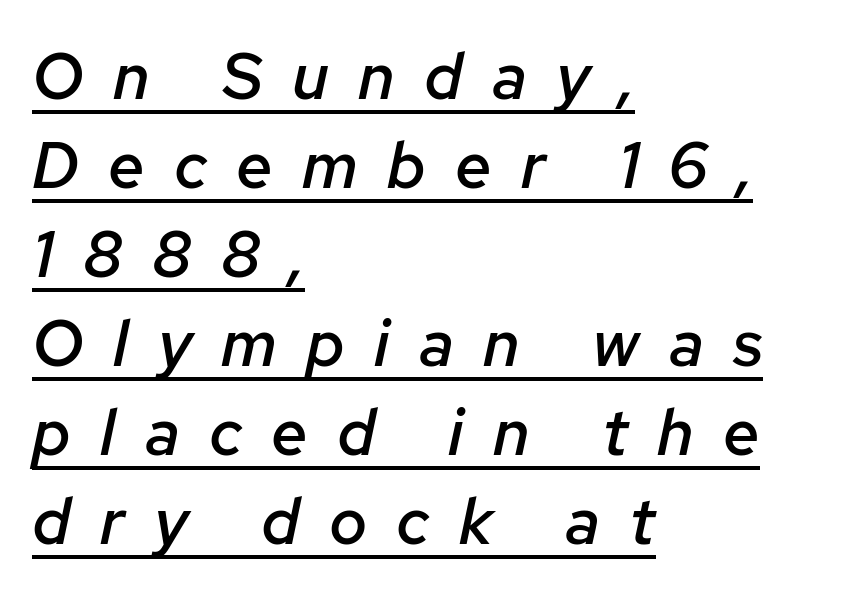
The image shows 65 px semibold type, italic (leaning right); set left-aligned, normal line spacing (1.37x), unusually wide letter spacing (+0.45 em), underlined; low stroke contrast and a medium x-height.
